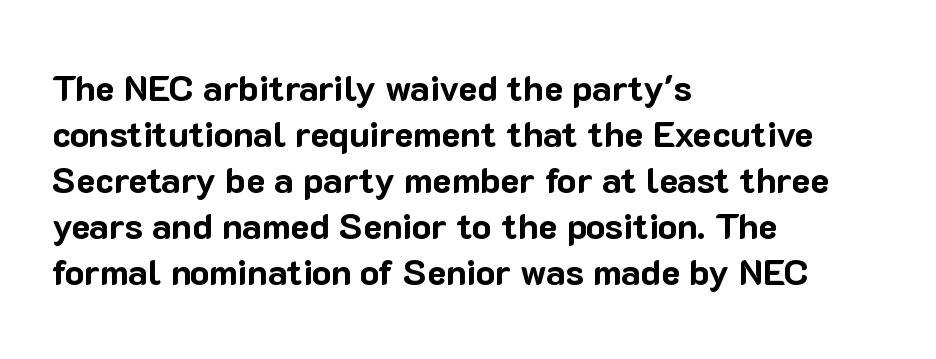
Q: Is the text bold? A: Yes.
Q: Is the text italic (slanted)? A: No, it is upright.
Q: Is the typeface a serif or a sans-serif typeface? A: Sans-serif.
Q: Is the text underlined? A: No.
Q: How is the paragraph aligned? A: Left-aligned.
Q: Is the spacing between letters normal or unusually wide? A: Normal.
Q: Is the spacing between lines tight, normal or loose? A: Normal.
Q: Width (condensed, normal, or wide)? A: Normal.
Q: Stroke contrast? A: Low.
Q: x-height? A: Medium.
Q: Monospaced? A: No.
